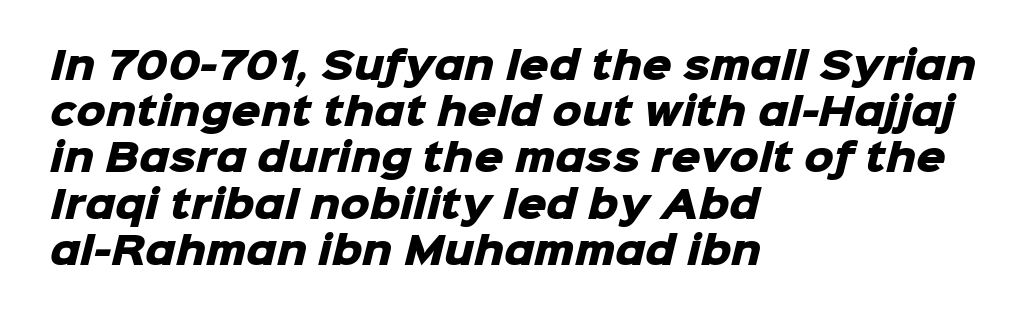
Q: Is the text bold? A: Yes.
Q: Is the typeface a serif or a sans-serif typeface? A: Sans-serif.
Q: Is the text underlined? A: No.
Q: How is the paragraph aligned? A: Left-aligned.
Q: Is the spacing between letters normal or unusually wide? A: Normal.
Q: Is the spacing between lines tight, normal or loose? A: Normal.
Q: Width (condensed, normal, or wide)? A: Normal.
Q: Stroke contrast? A: Low.
Q: x-height? A: Medium.
Q: Monospaced? A: No.
